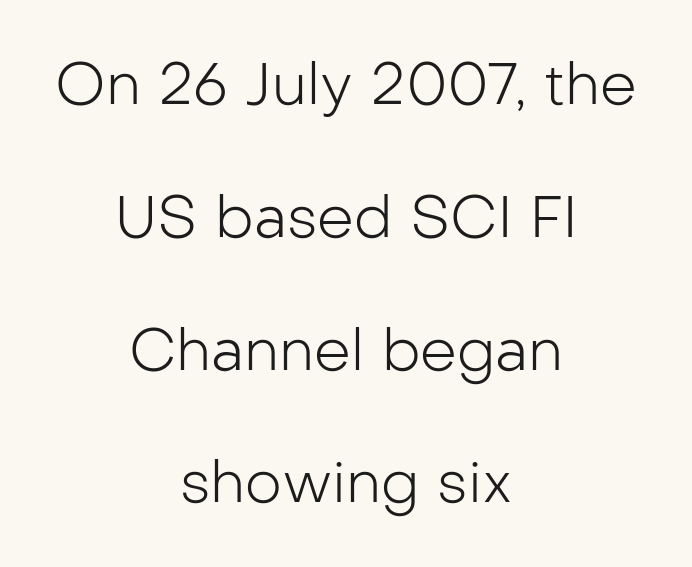
Q: Is the text bold? A: No.
Q: Is the text italic (slanted)? A: No, it is upright.
Q: Is the typeface a serif or a sans-serif typeface? A: Sans-serif.
Q: Is the text underlined? A: No.
Q: How is the paragraph aligned? A: Centered.
Q: Is the spacing between letters normal or unusually wide? A: Normal.
Q: Is the spacing between lines tight, normal or loose? A: Loose.
Q: Width (condensed, normal, or wide)? A: Normal.
Q: Stroke contrast? A: Low.
Q: x-height? A: Medium.
Q: Monospaced? A: No.
